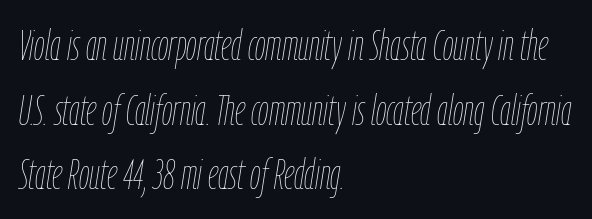
The image shows 42 px thin, condensed type, italic (leaning right); set left-aligned, normal line spacing (1.54x), normal letter spacing, not underlined; low stroke contrast and a medium x-height.
